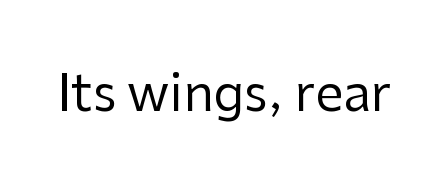
Regarding serifs, this sample does without them. Varying glyph widths throughout — classic text-font behaviour. Vertical stems look standard width or narrower in stroke. This rendering leaves character spacing at its baseline value. This is roman type, the default non-slanted kind.
